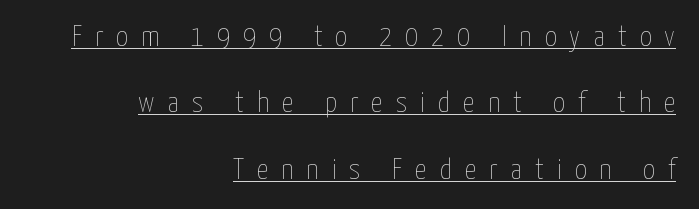
{"italic": "no", "bold": "no", "weight": "thin", "width": "condensed", "stroke_contrast": "low", "x_height": "medium", "monospaced": "no", "underline": "yes", "align": "right", "line_spacing": "loose", "line_spacing_ratio": 2.29, "letter_spacing": "wide", "letter_spacing_em": 0.45, "glyph_px": 29}
